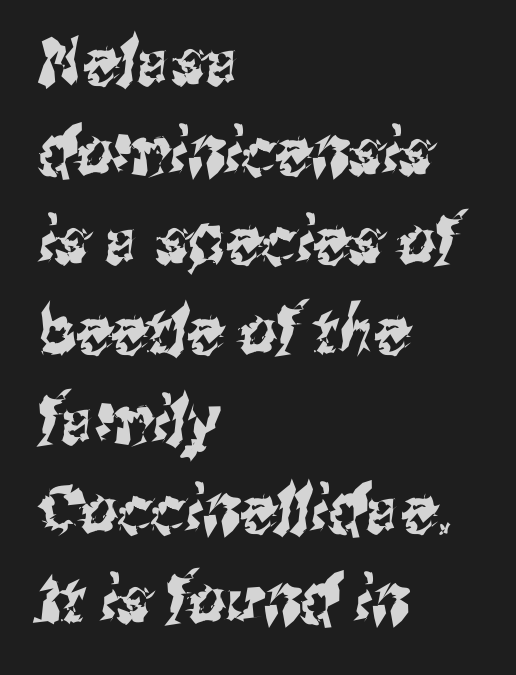
Baseline-to-baseline distance is the conventional proportion of letter height. In CSS terms this would be text-align: left. A bare baseline throughout the passage. Character widths vary here, with narrow letters taking less room than wide ones. To sum up the face: it is a sans, with no serifs.
